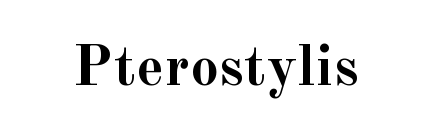
Examine the stroke ends and you'll spot serifs. This is roman type, the default non-slanted kind. You could not count columns in this text — the font is proportionally spaced. Words appear dense and cohesive because spacing is normal. Weight check: bold — yes, fully. Nobody drew a line under any word here.
